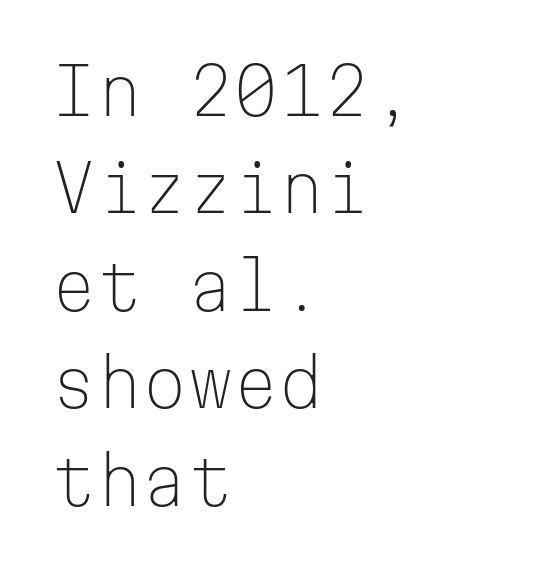
{"serif": "no", "italic": "no", "bold": "no", "weight": "light", "width": "normal", "stroke_contrast": "low", "x_height": "medium", "monospaced": "yes", "underline": "no", "align": "left", "line_spacing": "normal", "line_spacing_ratio": 1.5, "letter_spacing": "normal", "letter_spacing_em": 0.0, "glyph_px": 65}
